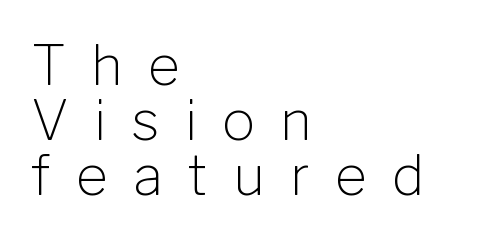
{"serif": "no", "italic": "no", "bold": "no", "weight": "light", "width": "normal", "stroke_contrast": "low", "x_height": "medium", "monospaced": "no", "underline": "no", "align": "left", "line_spacing": "tight", "line_spacing_ratio": 1.0, "letter_spacing": "wide", "letter_spacing_em": 0.46, "glyph_px": 55}
